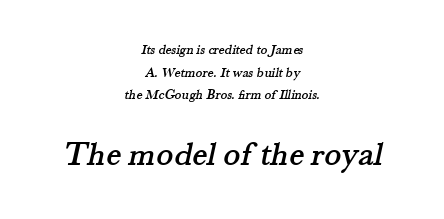
The image shows 35 px serif type; set centered, normal line spacing (1.62x), normal letter spacing, not underlined; the second (bottom) block is 2.5x larger; medium stroke contrast and a small x-height.
